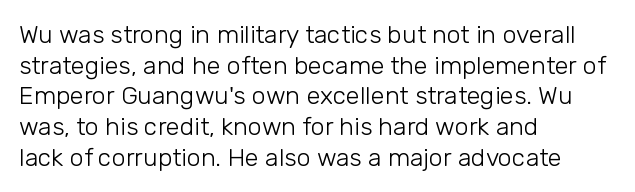
The image shows 25 px text type, upright; set left-aligned, line spacing 1.23x, normal letter spacing, not underlined.
